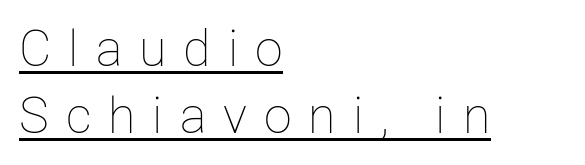
Q: Is the text bold? A: No.
Q: Is the text italic (slanted)? A: No, it is upright.
Q: Is the text underlined? A: Yes.
Q: How is the paragraph aligned? A: Left-aligned.
Q: Is the spacing between letters normal or unusually wide? A: Unusually wide.
Q: Is the spacing between lines tight, normal or loose? A: Normal.
Q: Width (condensed, normal, or wide)? A: Normal.
Q: Stroke contrast? A: Low.
Q: x-height? A: Medium.
Q: Monospaced? A: No.
